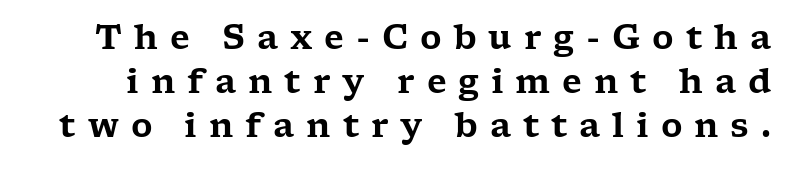
The image shows 33 px wide serif type, upright; set normal line spacing (1.34x), unusually wide letter spacing (+0.36 em), not underlined; low stroke contrast and a medium x-height.
